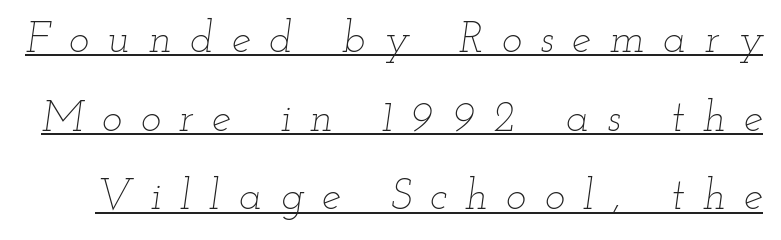
{"italic": "yes", "lean": "right", "slant_degrees": 12, "bold": "no", "weight": "thin", "width": "wide", "stroke_contrast": "low", "x_height": "small", "monospaced": "no", "underline": "yes", "line_spacing_ratio": 1.83, "letter_spacing": "wide", "letter_spacing_em": 0.43, "glyph_px": 43}
